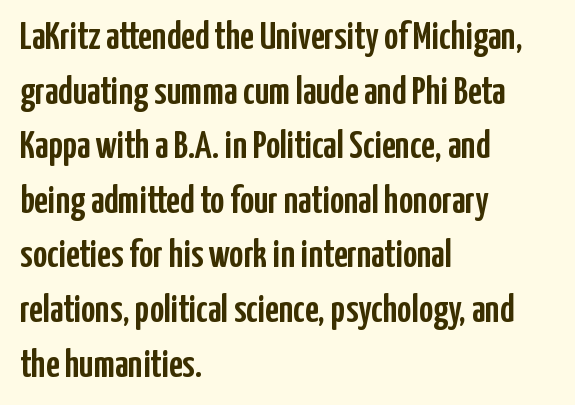
The image shows 39 px condensed sans-serif type, upright; set left-aligned, normal line spacing (1.4x), normal letter spacing, not underlined; low stroke contrast and a medium x-height.
